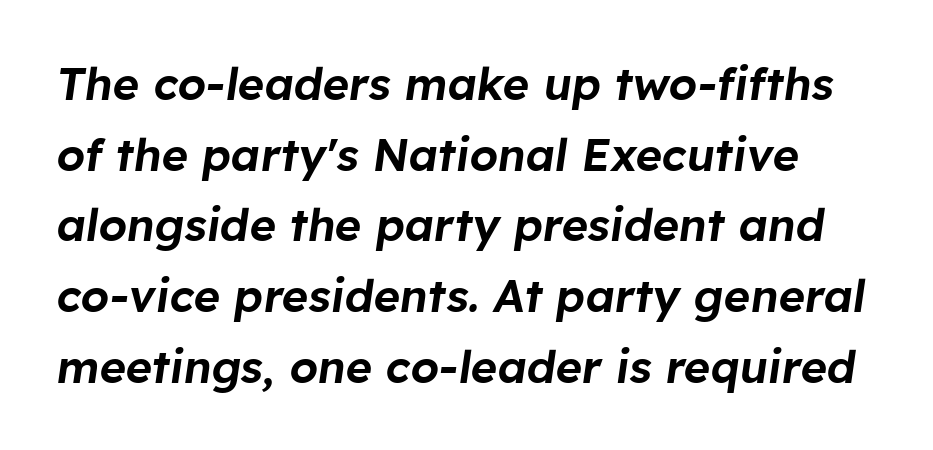
Observe the ordinary spacing: letters are neighbours, not strangers. One glance says typical: line gaps are just what's usual. Do the characters align in a grid? No, the font is proportional. Has an underline been added? It has not.
